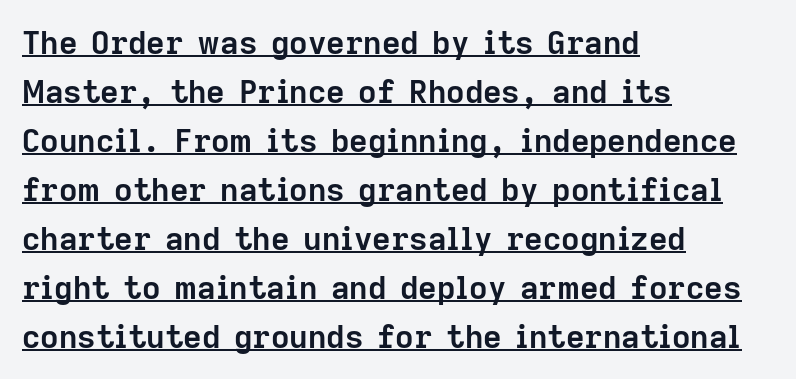
The image shows 32 px semibold sans-serif type, upright; set left-aligned, normal line spacing (1.53x), normal letter spacing, underlined; low stroke contrast and a medium x-height.
